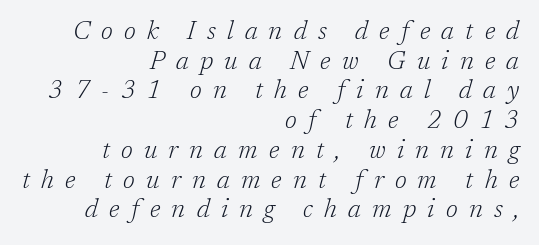
Q: Is the text bold? A: No.
Q: Is the text italic (slanted)? A: Yes, it leans right by about 17 degrees.
Q: Is the text underlined? A: No.
Q: How is the paragraph aligned? A: Right-aligned.
Q: Is the spacing between letters normal or unusually wide? A: Unusually wide.
